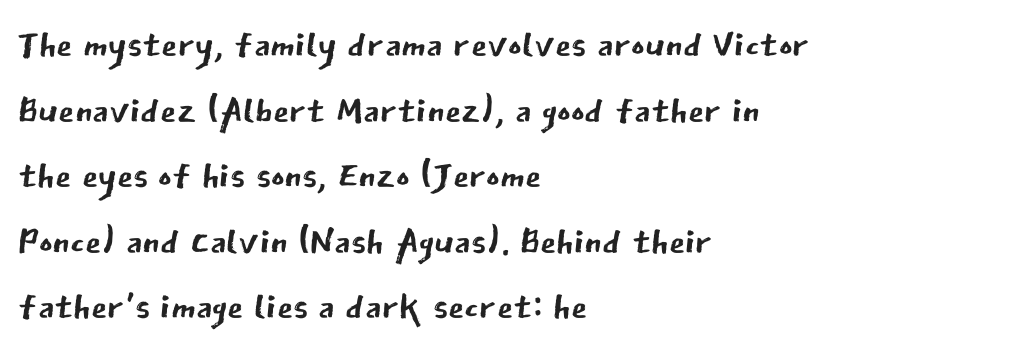
The image shows 52 px regular-weight sans-serif type, upright; set left-aligned, normal line spacing (1.26x), normal letter spacing, not underlined; low stroke contrast and a medium x-height.
